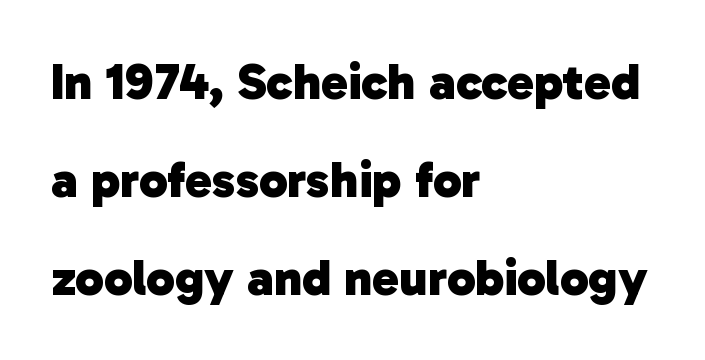
{"serif": "no", "bold": "yes", "weight": "heavy", "width": "normal", "stroke_contrast": "low", "x_height": "medium", "monospaced": "no", "underline": "no", "align": "left", "line_spacing": "loose", "line_spacing_ratio": 1.92, "letter_spacing": "normal", "letter_spacing_em": 0.0, "glyph_px": 51}
